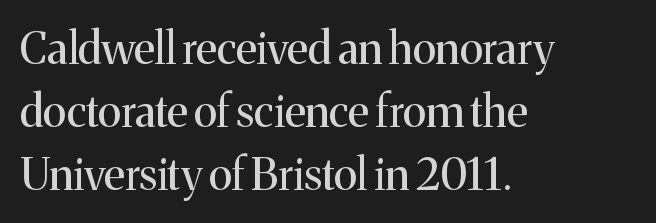
A typesetter would call this zero additional tracking. Stems here are at most as thick as an everyday book face. Note the varied advance widths — an 'i' is clearly narrower than an 'm'. Does the copy run flush right? No — it runs flush left.
